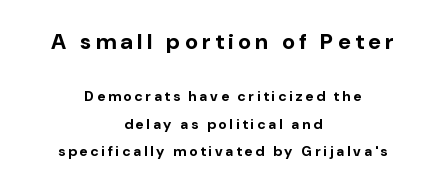
The image shows 22 px bold type, upright; set centered, loose line spacing (1.95x), unusually wide letter spacing (+0.21 em), not underlined; the first (top) block is 1.57x larger.
